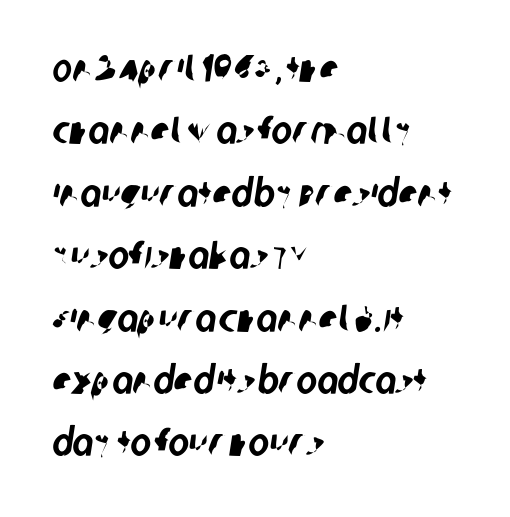
Think of a printed novel: that variable character pitch is what you see here. Nothing unusual about the tracking: characters are spaced as the font intends. This sample is left-justified, so line endings fall wherever the words run out. In terms of letterform style, serifs are entirely absent. Words float on clear page, feet unadorned. A typesetter would call this leading conventional body-copy spacing.
